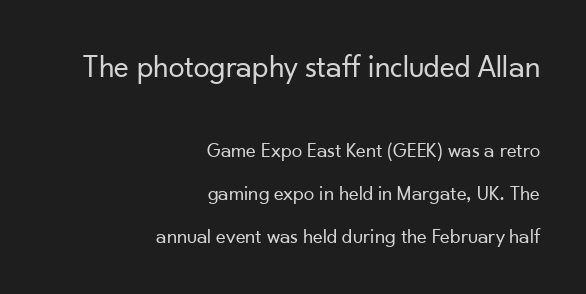
Two sizes are in play, and the larger belongs to the first block. Words float on clear page, feet unadorned. This sample has the flowing, uneven cadence of proportional lettering. A sans-serif font was chosen for this passage. Notice how the passage keeps a crisp vertical edge on the right only. Notice the wide empty band between every row — that's loose leading.
